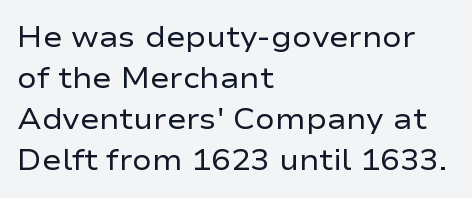
This sample is left-justified, so line endings fall wherever the words run out. Here the designer chose a conventional face with non-uniform glyph widths. Are there feet on the stems? There aren't — it's a sans. Quick note: underline off. The horizontal fit of the characters is conventional and even. The rows are spaced the way most documents space them.
